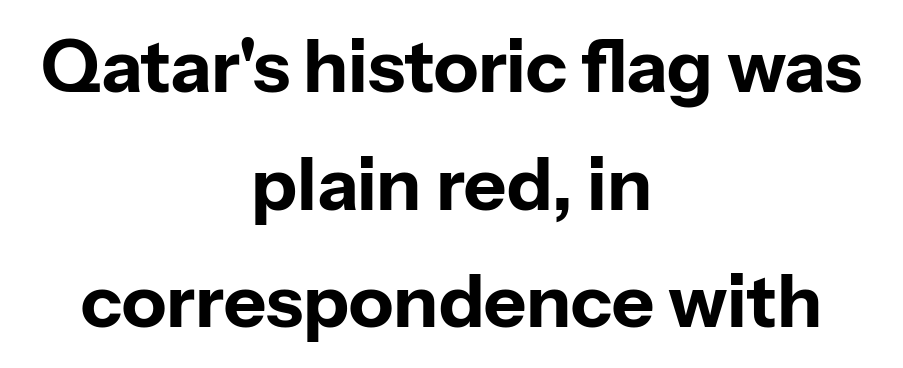
Q: Is the text bold? A: Yes.
Q: Is the text italic (slanted)? A: No, it is upright.
Q: Is the typeface a serif or a sans-serif typeface? A: Sans-serif.
Q: Is the text underlined? A: No.
Q: How is the paragraph aligned? A: Centered.
Q: Is the spacing between letters normal or unusually wide? A: Normal.
Q: Is the spacing between lines tight, normal or loose? A: Normal.
Q: Width (condensed, normal, or wide)? A: Normal.
Q: Stroke contrast? A: Low.
Q: x-height? A: Medium.
Q: Monospaced? A: No.
